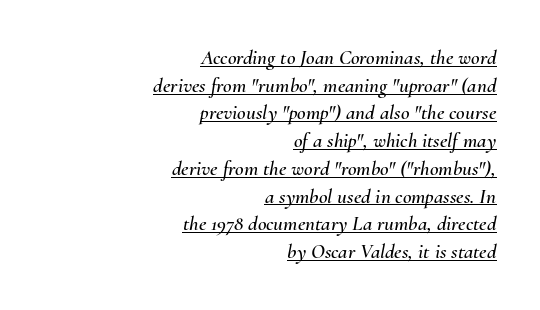
The text block is weighted toward the right margin, trailing off unevenly leftward. Check the space under the baseline: a stroke is drawn there. The font's italic variant was chosen for this text. Notice how descenders clear the ascenders below comfortably — that's standard leading.
